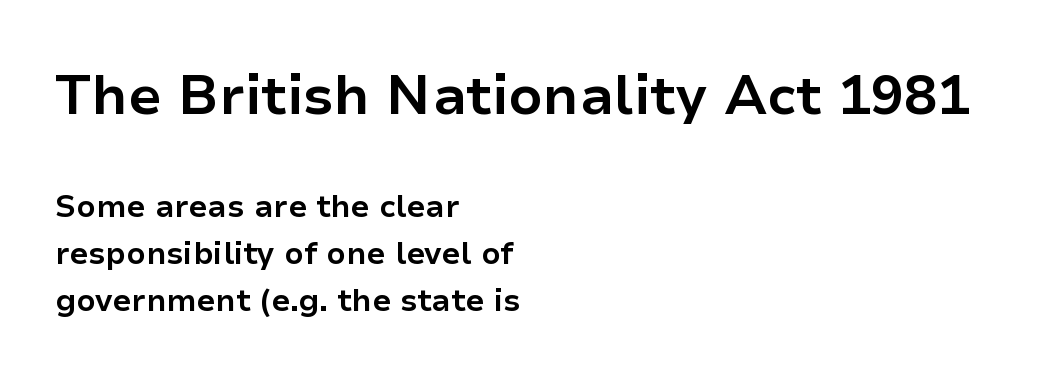
{"serif": "no", "italic": "no", "bold": "yes", "weight": "bold", "width": "normal", "stroke_contrast": "low", "x_height": "medium", "monospaced": "no", "underline": "no", "align": "left", "line_spacing": "normal", "line_spacing_ratio": 1.52, "letter_spacing": "normal", "letter_spacing_em": 0.0, "larger_block": "first", "size_ratio": 1.77, "glyph_px": 55}
